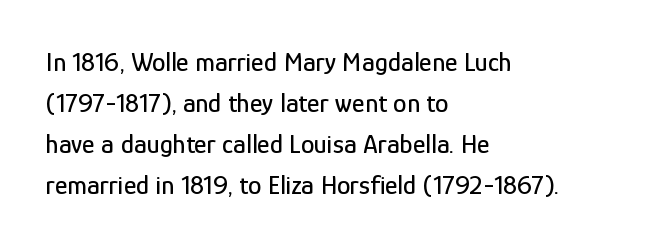
{"italic": "no", "underline": "no", "align": "left", "line_spacing": "normal", "line_spacing_ratio": 1.52, "letter_spacing": "normal", "letter_spacing_em": 0.0, "glyph_px": 27}
